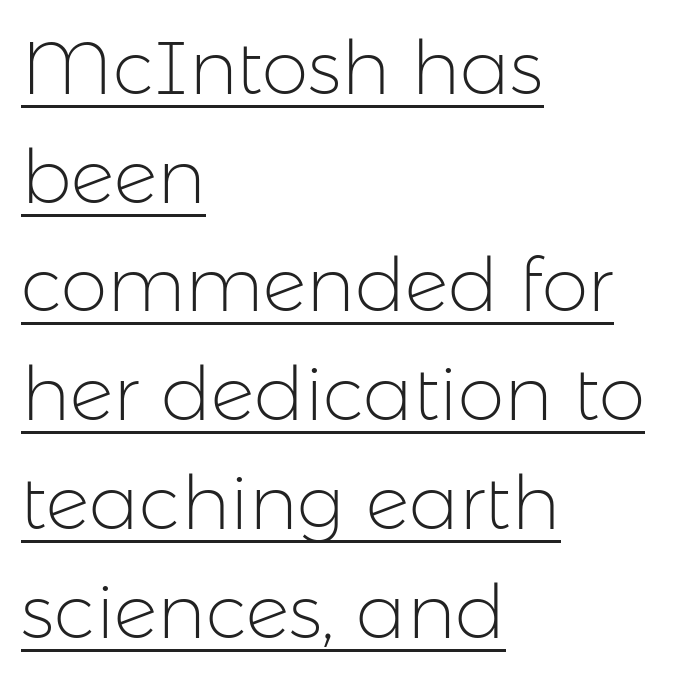
{"serif": "no", "italic": "no", "bold": "no", "weight": "light", "width": "normal", "stroke_contrast": "low", "x_height": "medium", "monospaced": "no", "underline": "yes", "align": "left", "line_spacing": "normal", "line_spacing_ratio": 1.45, "letter_spacing": "normal", "letter_spacing_em": 0.0, "glyph_px": 75}
